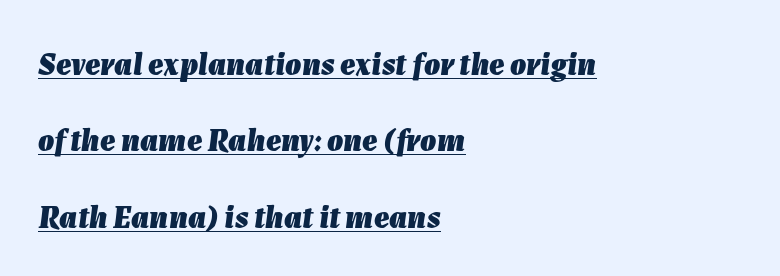
Q: Is the text bold? A: Yes.
Q: Is the text italic (slanted)? A: Yes, it leans right by about 7 degrees.
Q: Is the text underlined? A: Yes.
Q: How is the paragraph aligned? A: Left-aligned.
Q: Is the spacing between letters normal or unusually wide? A: Normal.
Q: Is the spacing between lines tight, normal or loose? A: Loose.
Q: Width (condensed, normal, or wide)? A: Normal.
Q: Stroke contrast? A: Low.
Q: x-height? A: Medium.
Q: Monospaced? A: No.
